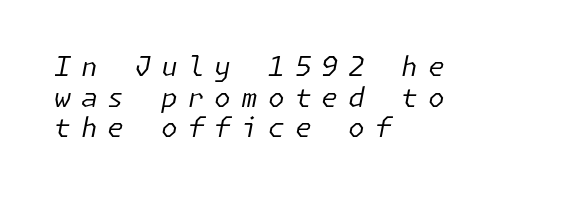
{"italic": "yes", "lean": "right", "slant_degrees": 11, "bold": "no", "underline": "no", "align": "left", "line_spacing": "tight", "line_spacing_ratio": 1.13, "letter_spacing": "wide", "letter_spacing_em": 0.37, "glyph_px": 27}
